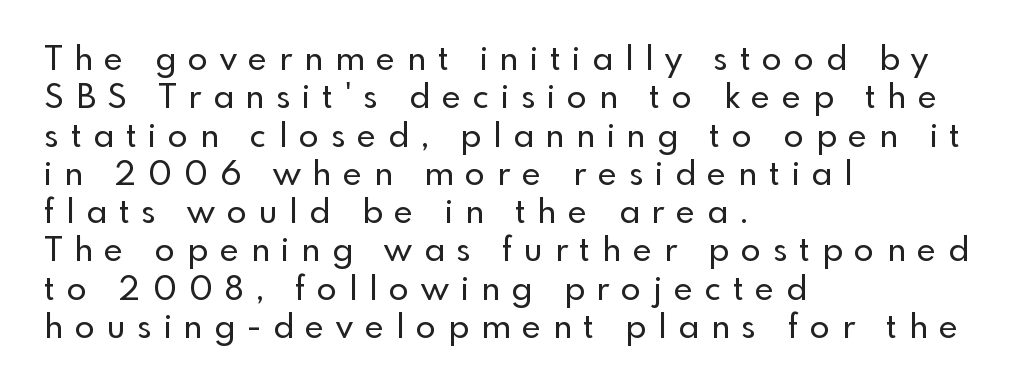
Q: Is the text italic (slanted)? A: No, it is upright.
Q: Is the typeface a serif or a sans-serif typeface? A: Sans-serif.
Q: Is the text underlined? A: No.
Q: How is the paragraph aligned? A: Left-aligned.
Q: Is the spacing between letters normal or unusually wide? A: Unusually wide.
Q: Width (condensed, normal, or wide)? A: Normal.
Q: x-height? A: Small.
Q: Monospaced? A: No.
